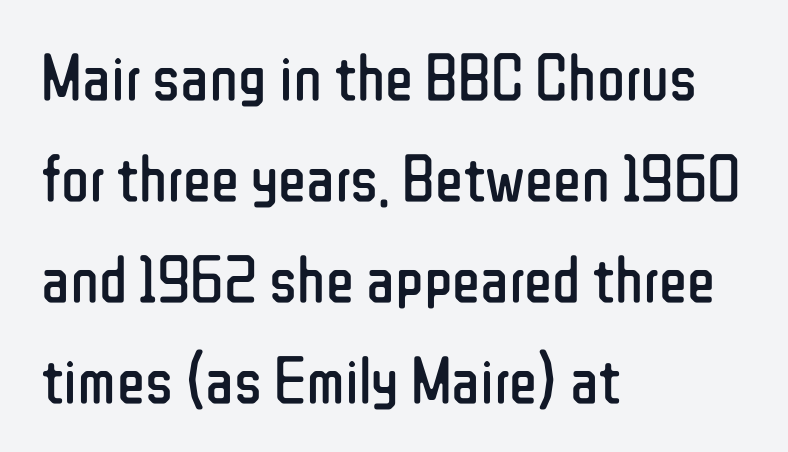
The image shows 66 px regular-weight, condensed sans-serif type, upright; set left-aligned, normal line spacing (1.53x), normal letter spacing, not underlined; low stroke contrast and a medium x-height.
